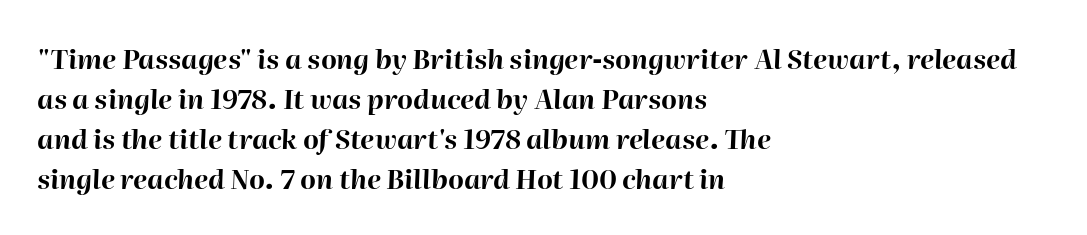
Q: Is the text bold? A: Yes.
Q: Is the text italic (slanted)? A: Yes, it leans right by about 2 degrees.
Q: Is the text underlined? A: No.
Q: How is the paragraph aligned? A: Left-aligned.
Q: Is the spacing between letters normal or unusually wide? A: Normal.
Q: Is the spacing between lines tight, normal or loose? A: Normal.
